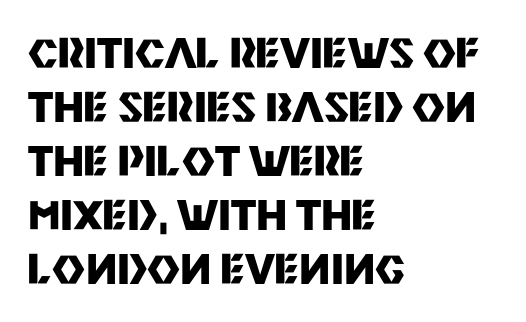
Q: Is the text bold? A: Yes.
Q: Is the text italic (slanted)? A: No, it is upright.
Q: Is the typeface a serif or a sans-serif typeface? A: Sans-serif.
Q: Is the text underlined? A: No.
Q: How is the paragraph aligned? A: Left-aligned.
Q: Is the spacing between letters normal or unusually wide? A: Normal.
Q: Is the spacing between lines tight, normal or loose? A: Normal.
Q: Width (condensed, normal, or wide)? A: Normal.
Q: Stroke contrast? A: Medium.
Q: x-height? A: Large.
Q: Monospaced? A: No.
